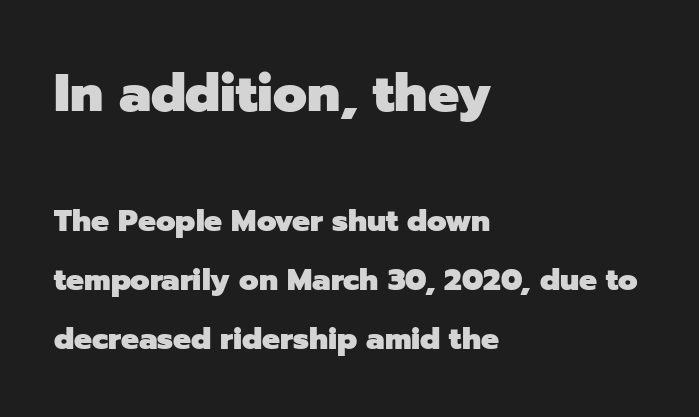
The image shows 52 px heavy sans-serif type, upright; set left-aligned, loose line spacing (1.97x), normal letter spacing, not underlined; the first (top) block is 1.73x larger; low stroke contrast and a medium x-height.
